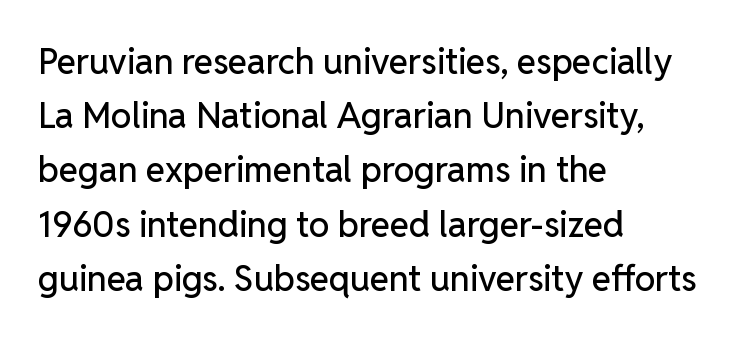
{"serif": "no", "italic": "no", "width": "normal", "stroke_contrast": "low", "x_height": "medium", "monospaced": "no", "underline": "no", "align": "left", "line_spacing": "normal", "line_spacing_ratio": 1.55, "letter_spacing": "normal", "letter_spacing_em": 0.0, "glyph_px": 35}
